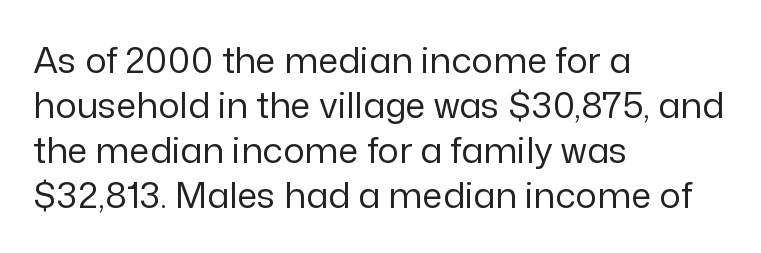
The image shows 36 px regular-weight sans-serif type, upright; set left-aligned, normal line spacing (1.25x), normal letter spacing, not underlined; low stroke contrast and a medium x-height.
